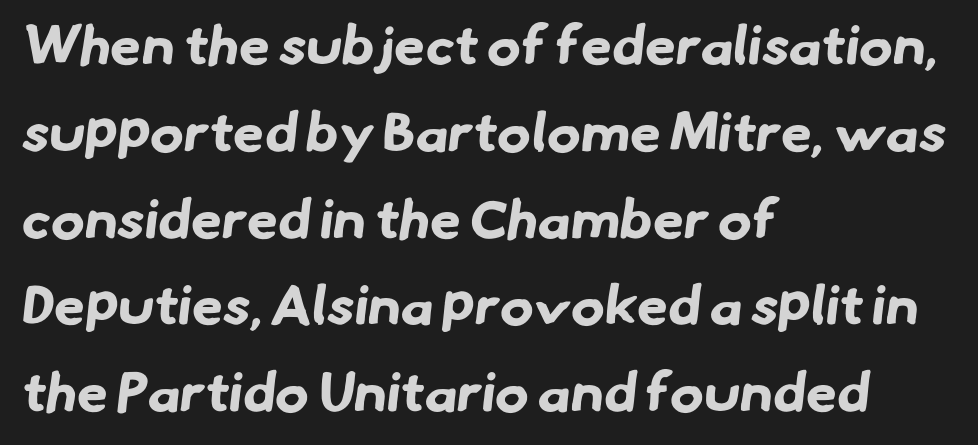
{"serif": "no", "bold": "yes", "weight": "bold", "width": "normal", "stroke_contrast": "low", "x_height": "small", "monospaced": "no", "underline": "no", "align": "left", "line_spacing": "normal", "line_spacing_ratio": 1.55, "letter_spacing": "normal", "letter_spacing_em": 0.0, "glyph_px": 56}
